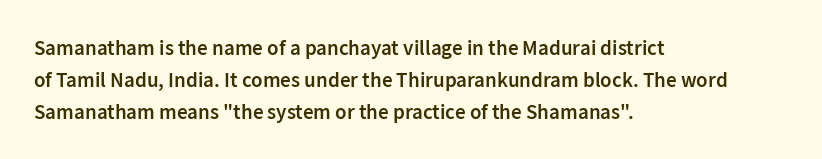
No word sits above an underline. This sample is left-justified, so line endings fall wherever the words run out. Honestly, the row spacing looks completely unremarkable. Students, this is semibold: more ink than regular, less than bold.
